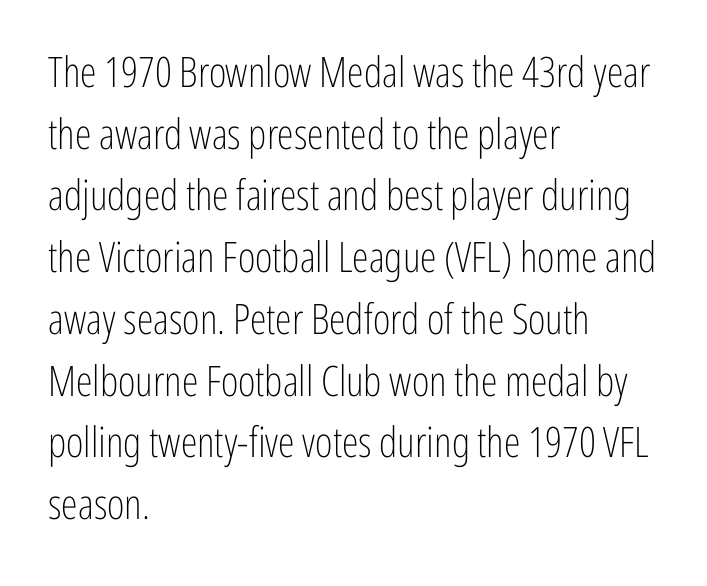
{"serif": "no", "italic": "no", "bold": "no", "weight": "light", "width": "condensed", "stroke_contrast": "low", "x_height": "medium", "monospaced": "no", "underline": "no", "align": "left", "line_spacing": "normal", "line_spacing_ratio": 1.47, "letter_spacing": "normal", "letter_spacing_em": 0.0, "glyph_px": 42}
